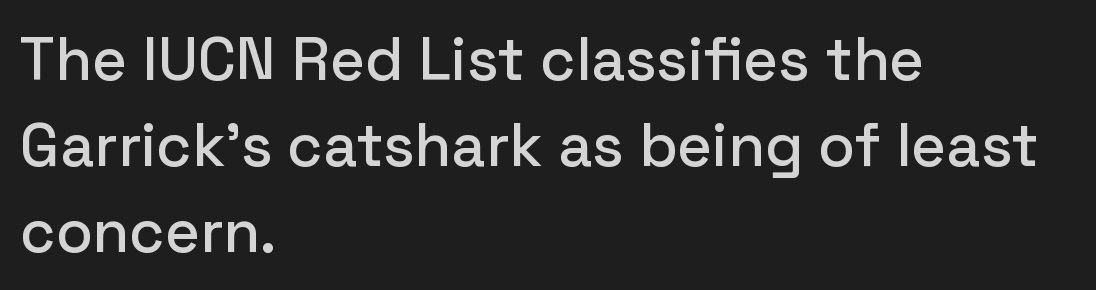
Q: Is the text italic (slanted)? A: No, it is upright.
Q: Is the typeface a serif or a sans-serif typeface? A: Sans-serif.
Q: Is the text underlined? A: No.
Q: How is the paragraph aligned? A: Left-aligned.
Q: Is the spacing between letters normal or unusually wide? A: Normal.
Q: Is the spacing between lines tight, normal or loose? A: Normal.
Q: Width (condensed, normal, or wide)? A: Normal.
Q: Stroke contrast? A: Low.
Q: x-height? A: Medium.
Q: Monospaced? A: No.
